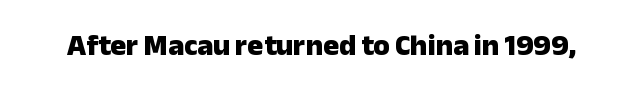
The image shows 30 px heavy sans-serif type, upright; set normal letter spacing, not underlined; low stroke contrast and a medium x-height.
